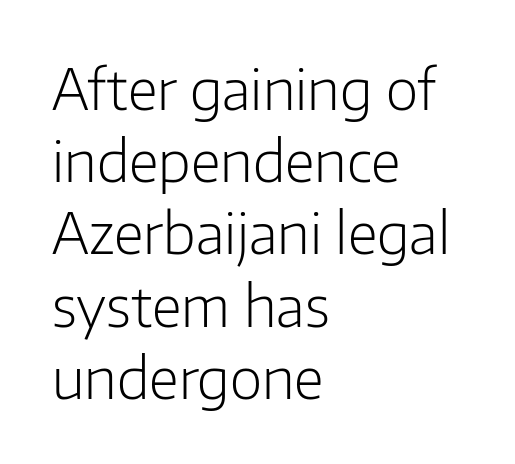
Italic: no, the glyphs are upright roman. The font family rendered here belongs to the sans-serif group. Each row of text sits above clean, open space. Do the characters align in a grid? No, the font is proportional.
